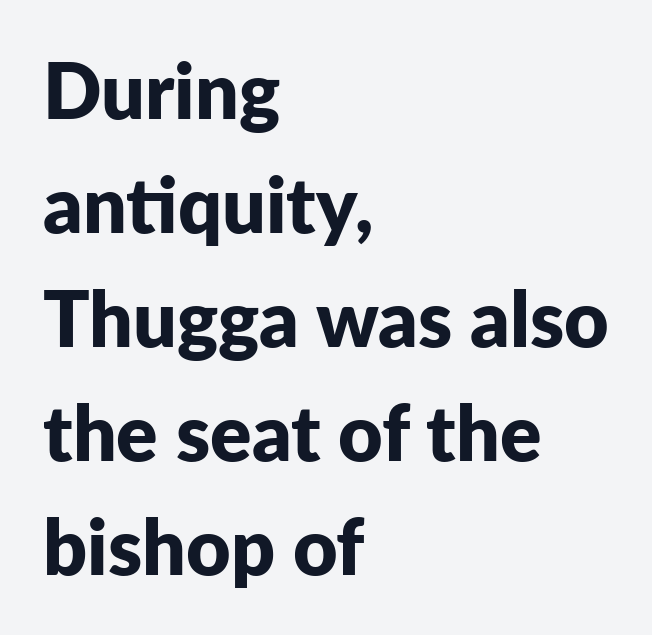
Q: Is the text bold? A: Yes.
Q: Is the text italic (slanted)? A: No, it is upright.
Q: Is the typeface a serif or a sans-serif typeface? A: Sans-serif.
Q: Is the text underlined? A: No.
Q: How is the paragraph aligned? A: Left-aligned.
Q: Is the spacing between letters normal or unusually wide? A: Normal.
Q: Is the spacing between lines tight, normal or loose? A: Normal.
Q: Width (condensed, normal, or wide)? A: Normal.
Q: Stroke contrast? A: Low.
Q: x-height? A: Medium.
Q: Monospaced? A: No.
